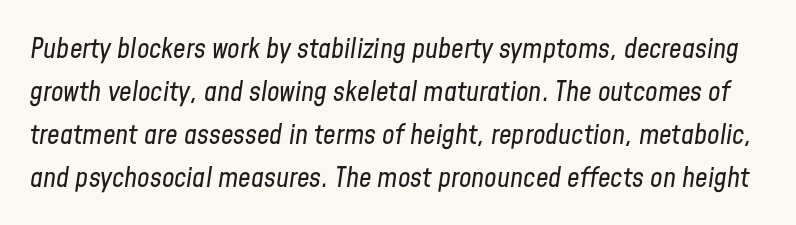
The image shows 28 px regular-weight, condensed type, italic (leaning right); set normal line spacing (1.54x), normal letter spacing, not underlined; low stroke contrast and a medium x-height.
